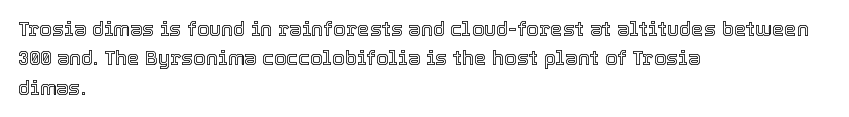
Q: Is the text italic (slanted)? A: No, it is upright.
Q: Is the text underlined? A: No.
Q: How is the paragraph aligned? A: Left-aligned.
Q: Is the spacing between letters normal or unusually wide? A: Normal.
Q: Is the spacing between lines tight, normal or loose? A: Normal.
